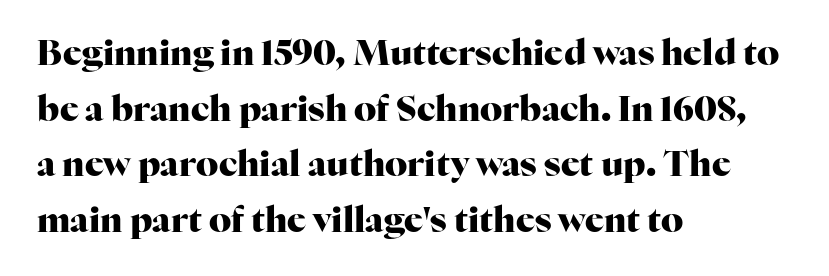
The image shows 35 px heavy serif type, upright; set left-aligned, normal line spacing (1.59x), normal letter spacing, not underlined; high stroke contrast and a medium x-height.
